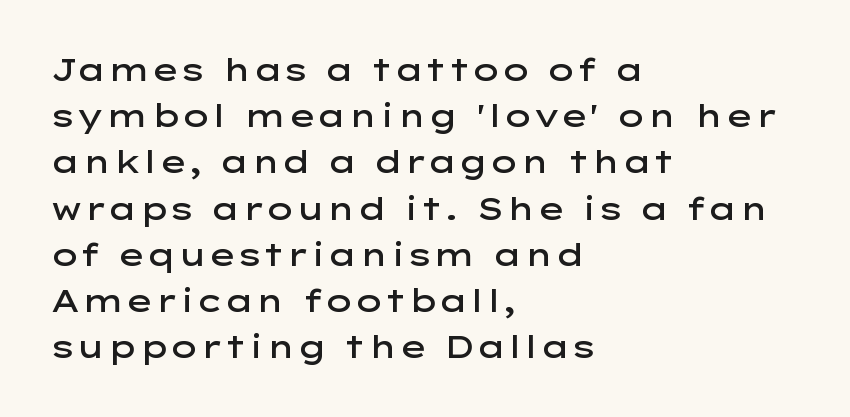
{"serif": "no", "italic": "no", "bold": "semi", "weight": "semibold", "width": "wide", "stroke_contrast": "low", "x_height": "medium", "monospaced": "no", "underline": "no", "align": "left", "line_spacing": "normal", "line_spacing_ratio": 1.49, "letter_spacing": "normal", "letter_spacing_em": 0.0, "glyph_px": 31}
